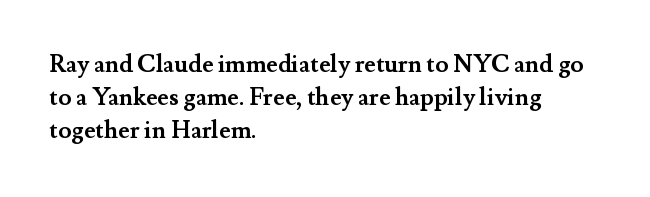
{"italic": "no", "bold": "yes", "underline": "no", "align": "left", "line_spacing": "normal", "line_spacing_ratio": 1.38, "letter_spacing": "normal", "letter_spacing_em": 0.0, "glyph_px": 24}
